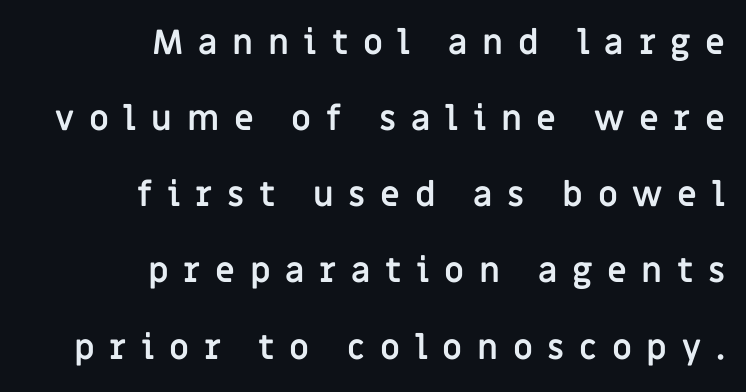
The image shows 34 px semibold sans-serif type, upright; set right-aligned, loose line spacing (2.24x), unusually wide letter spacing (+0.43 em), not underlined; low stroke contrast and a large x-height.
